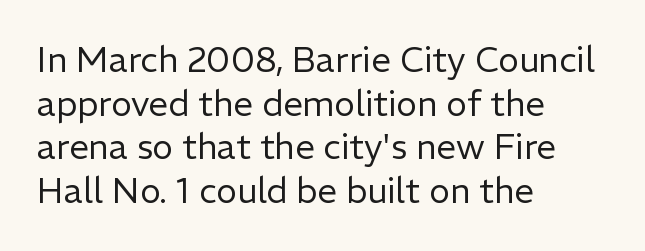
The image shows 35 px regular-weight sans-serif type, upright; set left-aligned, normal line spacing (1.25x), normal letter spacing, not underlined; low stroke contrast and a medium x-height.
